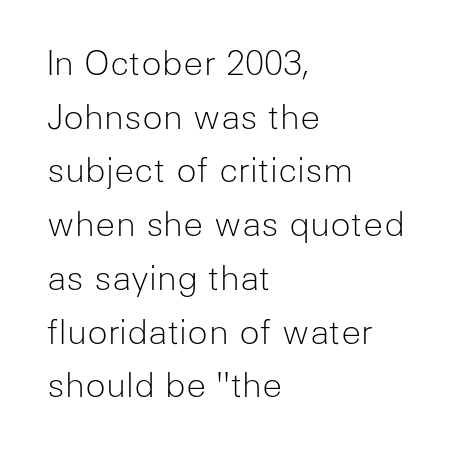
Q: Is the text bold? A: No.
Q: Is the text italic (slanted)? A: No, it is upright.
Q: Is the typeface a serif or a sans-serif typeface? A: Sans-serif.
Q: Is the text underlined? A: No.
Q: How is the paragraph aligned? A: Left-aligned.
Q: Is the spacing between letters normal or unusually wide? A: Normal.
Q: Is the spacing between lines tight, normal or loose? A: Normal.
Q: Width (condensed, normal, or wide)? A: Normal.
Q: Stroke contrast? A: Low.
Q: x-height? A: Medium.
Q: Monospaced? A: No.
